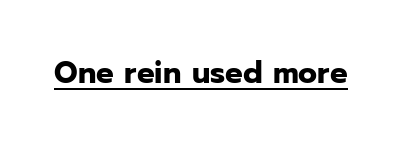
Q: Is the text bold? A: Yes.
Q: Is the text italic (slanted)? A: No, it is upright.
Q: Is the typeface a serif or a sans-serif typeface? A: Sans-serif.
Q: Is the text underlined? A: Yes.
Q: Is the spacing between letters normal or unusually wide? A: Normal.
Q: Width (condensed, normal, or wide)? A: Normal.
Q: Stroke contrast? A: Low.
Q: x-height? A: Medium.
Q: Monospaced? A: No.
